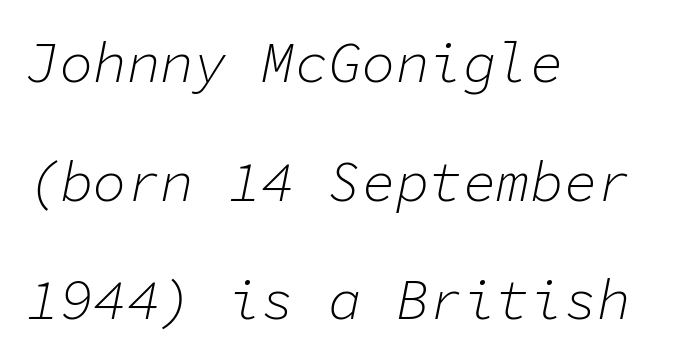
Q: Is the text bold? A: No.
Q: Is the text italic (slanted)? A: Yes, it leans right by about 11 degrees.
Q: Is the text underlined? A: No.
Q: How is the paragraph aligned? A: Left-aligned.
Q: Is the spacing between letters normal or unusually wide? A: Normal.
Q: Is the spacing between lines tight, normal or loose? A: Loose.
Q: Width (condensed, normal, or wide)? A: Normal.
Q: Stroke contrast? A: Low.
Q: x-height? A: Medium.
Q: Monospaced? A: Yes.
